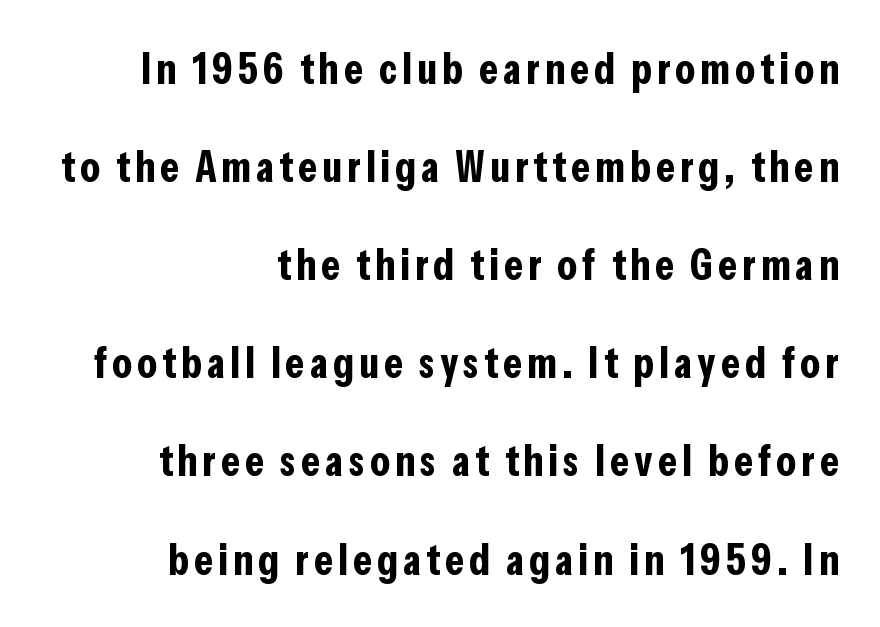
{"serif": "no", "italic": "no", "bold": "yes", "weight": "bold", "width": "condensed", "stroke_contrast": "low", "x_height": "medium", "monospaced": "no", "underline": "no", "align": "right", "line_spacing": "loose", "line_spacing_ratio": 2.23, "glyph_px": 44}
